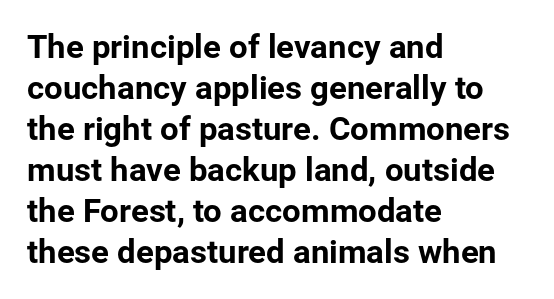
The image shows 33 px sans-serif type, upright; set left-aligned, line spacing 1.24x, normal letter spacing, not underlined; low stroke contrast and a medium x-height.
